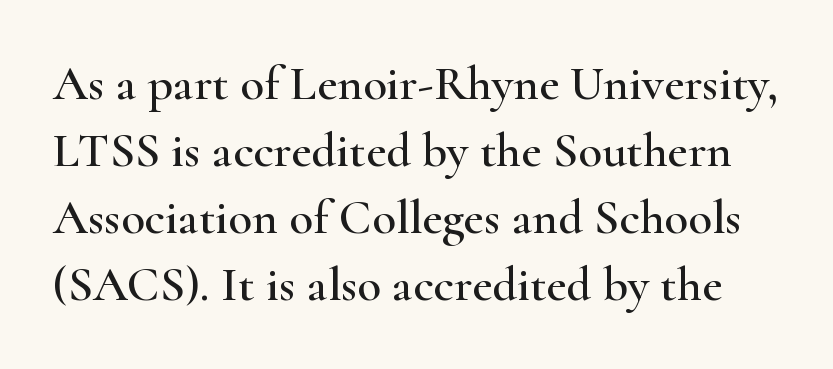
Q: Is the text italic (slanted)? A: No, it is upright.
Q: Is the typeface a serif or a sans-serif typeface? A: Serif.
Q: Is the text underlined? A: No.
Q: Is the spacing between letters normal or unusually wide? A: Normal.
Q: Is the spacing between lines tight, normal or loose? A: Normal.
Q: Width (condensed, normal, or wide)? A: Wide.
Q: Stroke contrast? A: High.
Q: x-height? A: Small.
Q: Monospaced? A: No.
